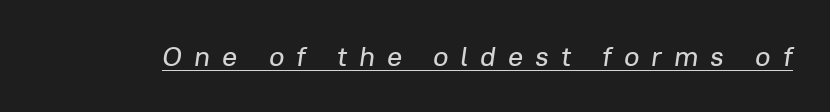
Note the varied advance widths — an 'i' is clearly narrower than an 'm'. Compared with undecorated copy, this sample adds a rule below the words. These lines were composed using italics. Caption: expanded tracking, letters set apart.
